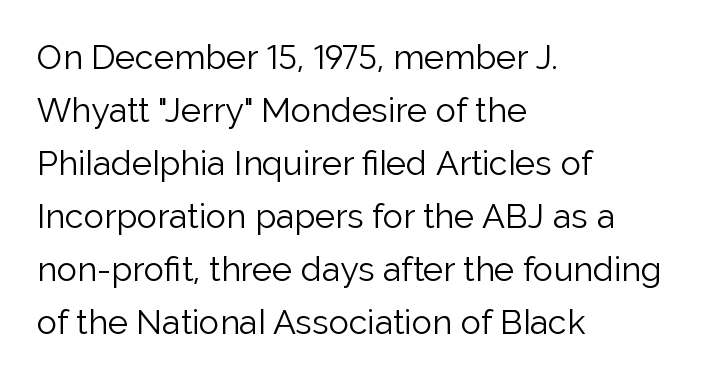
{"serif": "no", "italic": "no", "bold": "no", "weight": "light", "width": "normal", "stroke_contrast": "low", "x_height": "medium", "monospaced": "no", "underline": "no", "align": "left", "line_spacing": "normal", "line_spacing_ratio": 1.56, "letter_spacing": "normal", "letter_spacing_em": 0.0, "glyph_px": 34}
